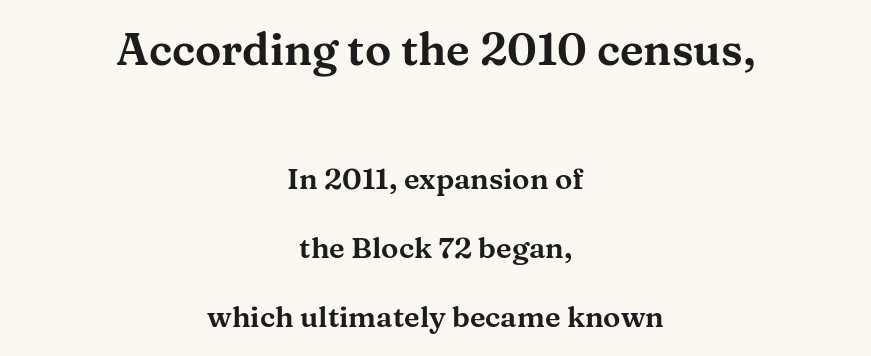
{"serif": "yes", "italic": "no", "width": "wide", "stroke_contrast": "medium", "x_height": "medium", "monospaced": "no", "underline": "no", "align": "center", "line_spacing": "loose", "line_spacing_ratio": 2.37, "letter_spacing": "normal", "letter_spacing_em": 0.0, "larger_block": "first", "size_ratio": 1.52, "glyph_px": 44}
